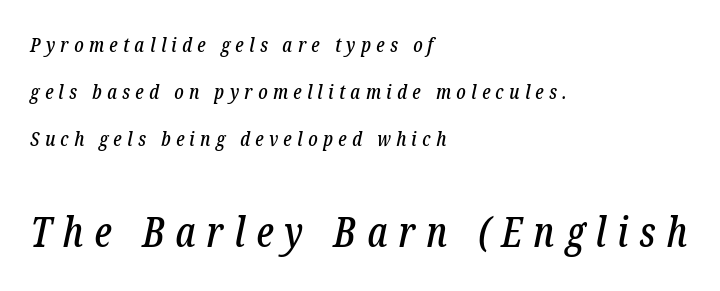
The image shows 41 px condensed serif type, italic (leaning right); set left-aligned, loose line spacing (2.34x), unusually wide letter spacing (+0.27 em), not underlined; the second (bottom) block is 2.05x larger; low stroke contrast and a medium x-height.
